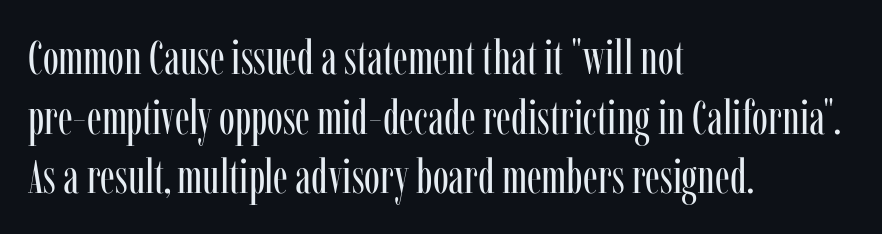
Classification — serif. The horizontal fit of the characters is conventional and even. These lines are set flush left with a ragged right edge. Ink coverage per letter is moderate at most.
